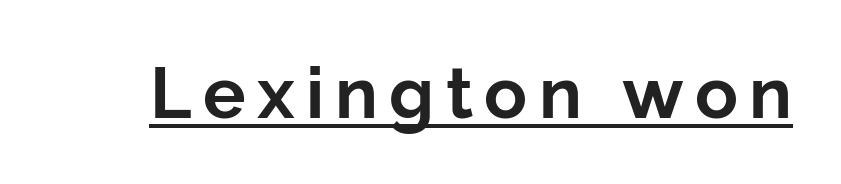
Q: Is the text italic (slanted)? A: No, it is upright.
Q: Is the typeface a serif or a sans-serif typeface? A: Sans-serif.
Q: Is the text underlined? A: Yes.
Q: Width (condensed, normal, or wide)? A: Normal.
Q: Stroke contrast? A: Low.
Q: x-height? A: Medium.
Q: Monospaced? A: No.
